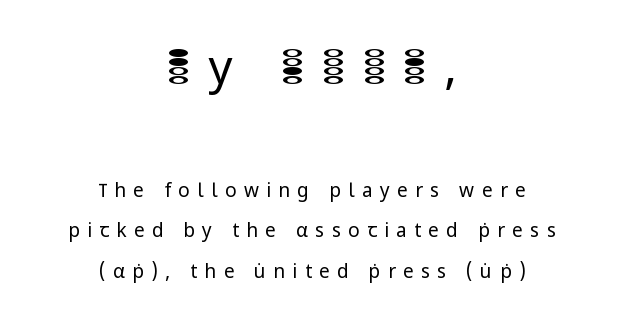
The image shows 47 px regular-weight sans-serif type, upright; set centered, loose line spacing (2.13x), unusually wide letter spacing (+0.39 em), not underlined; the first (top) block is 2.47x larger; low stroke contrast and a medium x-height.
